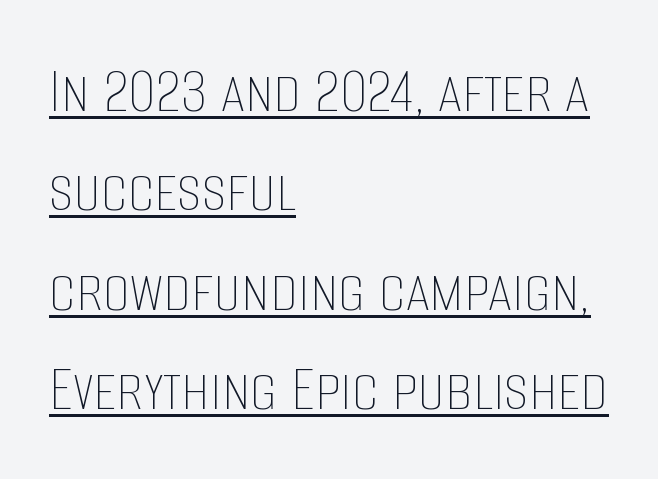
The image shows 68 px thin, condensed type, upright; set left-aligned, normal line spacing (1.46x), normal letter spacing, underlined; low stroke contrast and a large x-height.
